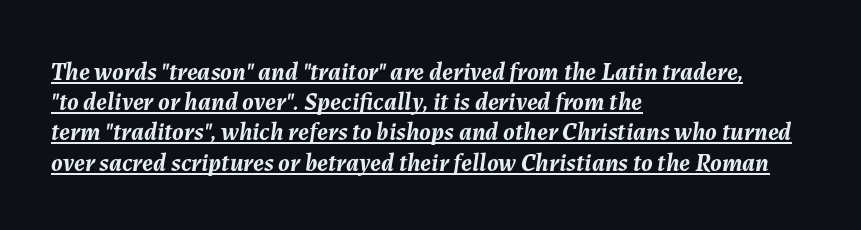
The image shows 25 px bold type, italic (leaning right); set left-aligned, line spacing 1.21x, normal letter spacing, underlined.
